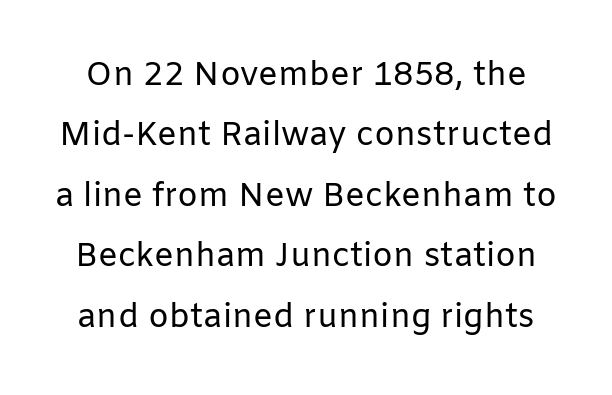
Letter spacing: default. Is the stroke heavy? The answer is a plain regular-or-lighter. Varying glyph widths throughout — classic text-font behaviour. Is there any slant? The stems are plumb. Letterform terminals end flat and unadorned throughout the passage.
